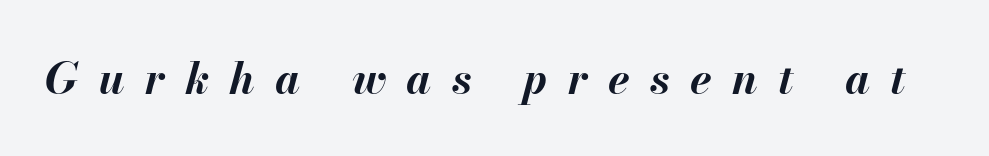
The image shows 44 px bold type, italic (leaning right); set unusually wide letter spacing (+0.46 em), not underlined; medium stroke contrast and a small x-height.
